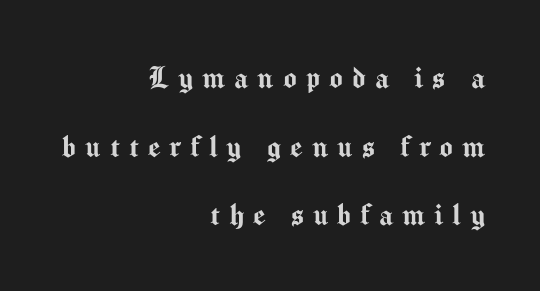
{"serif": "no", "italic": "no", "width": "normal", "stroke_contrast": "medium", "x_height": "medium", "monospaced": "no", "underline": "no", "align": "right", "line_spacing": "loose", "line_spacing_ratio": 1.96, "letter_spacing": "wide", "letter_spacing_em": 0.26, "glyph_px": 35}
